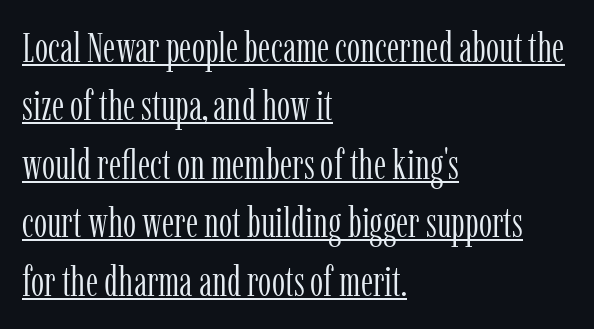
A roman cut, with each character standing at attention. Leftover space on each line is placed entirely after the last word. Notice how descenders clear the ascenders below comfortably — that's standard leading. The rendering uses the underline text-decoration.
